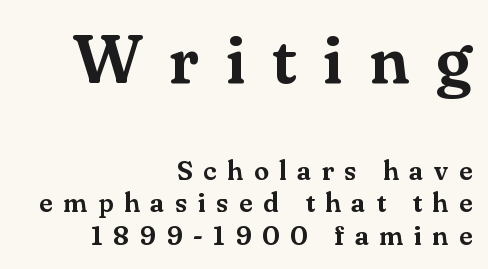
The font family rendered here belongs to the serif group. The font's upright variant was chosen for this text. The setting favours the right margin, as signatures and pull-quotes sometimes do. The passage shown is typed in a proportional face where columns would drift. Glance below the letters and you will spot only blank space. Glyph-to-glyph distance is far greater than everyday printed text.
